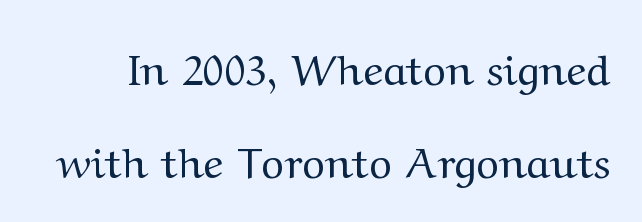
The letterforms sit at book weight or below. Letter spacing: default. Check under the words: just untouched page. Do the letters lean? They stand straight.
